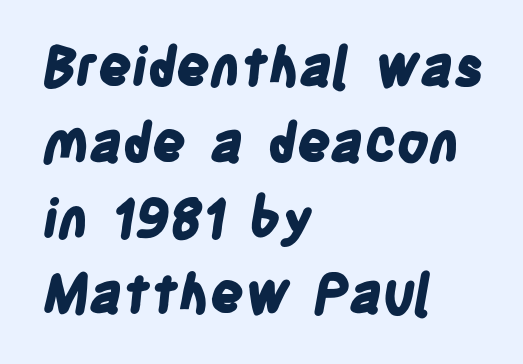
{"serif": "no", "bold": "yes", "weight": "bold", "width": "condensed", "stroke_contrast": "low", "x_height": "large", "monospaced": "no", "underline": "no", "align": "left", "line_spacing": "normal", "line_spacing_ratio": 1.43, "letter_spacing": "normal", "letter_spacing_em": 0.0, "glyph_px": 53}
